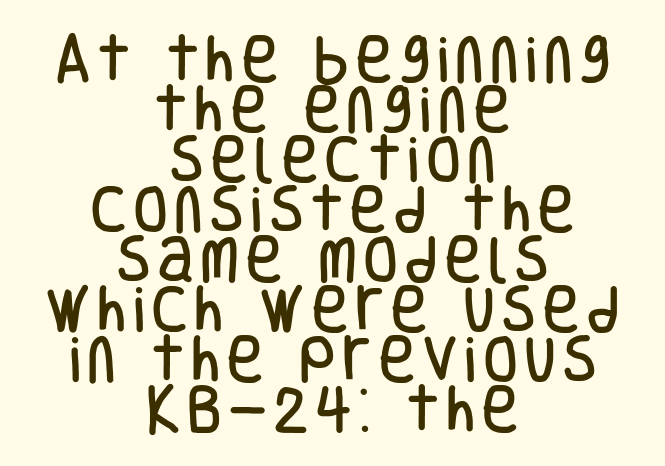
Q: Is the text italic (slanted)? A: No, it is upright.
Q: Is the typeface a serif or a sans-serif typeface? A: Sans-serif.
Q: Is the text underlined? A: No.
Q: How is the paragraph aligned? A: Centered.
Q: Is the spacing between lines tight, normal or loose? A: Tight.
Q: Width (condensed, normal, or wide)? A: Condensed.
Q: Stroke contrast? A: Low.
Q: x-height? A: Large.
Q: Monospaced? A: No.
